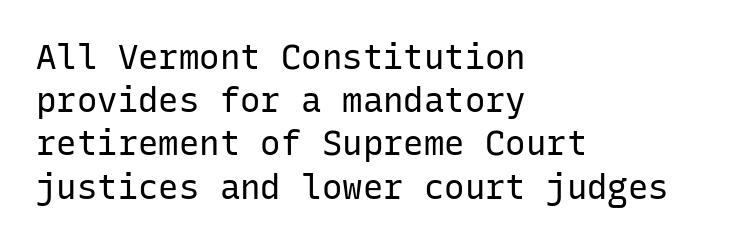
{"serif": "no", "italic": "no", "bold": "no", "weight": "regular", "width": "normal", "stroke_contrast": "low", "x_height": "medium", "monospaced": "yes", "underline": "no", "align": "left", "line_spacing": "normal", "line_spacing_ratio": 1.27, "letter_spacing": "normal", "letter_spacing_em": 0.0, "glyph_px": 34}
